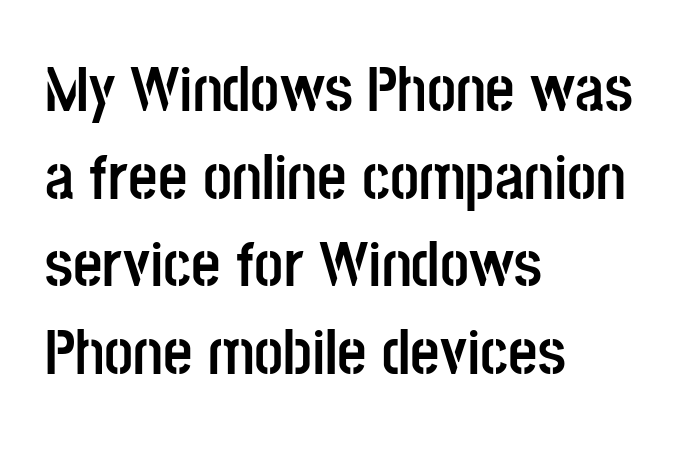
The image shows 64 px semibold, condensed sans-serif type, upright; set left-aligned, normal line spacing (1.37x), normal letter spacing, not underlined; low stroke contrast and a large x-height.
